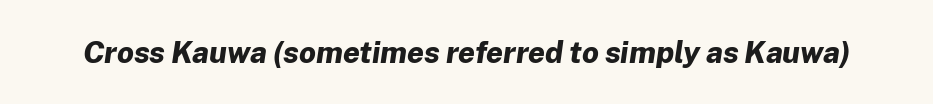
{"italic": "yes", "lean": "right", "slant_degrees": 8, "bold": "yes", "weight": "bold", "width": "normal", "stroke_contrast": "low", "x_height": "medium", "monospaced": "no", "underline": "no", "letter_spacing": "normal", "letter_spacing_em": 0.0, "glyph_px": 30}
